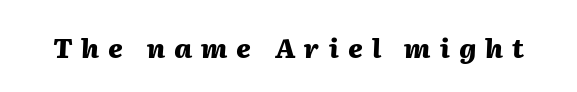
The image shows 27 px bold type, italic (leaning right); set unusually wide letter spacing (+0.34 em), not underlined.
